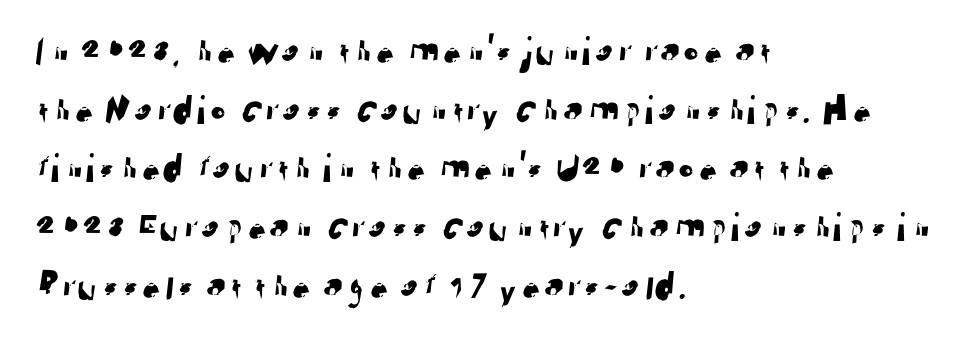
The image shows 41 px sans-serif type; set left-aligned, normal line spacing (1.43x), normal letter spacing, not underlined; low stroke contrast and a medium x-height.
